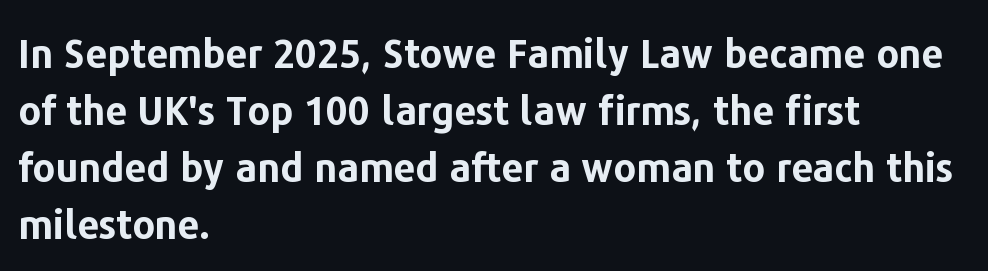
Q: Is the text bold? A: Yes.
Q: Is the text italic (slanted)? A: No, it is upright.
Q: Is the typeface a serif or a sans-serif typeface? A: Sans-serif.
Q: Is the text underlined? A: No.
Q: How is the paragraph aligned? A: Left-aligned.
Q: Is the spacing between letters normal or unusually wide? A: Normal.
Q: Is the spacing between lines tight, normal or loose? A: Normal.
Q: Width (condensed, normal, or wide)? A: Normal.
Q: Stroke contrast? A: Low.
Q: x-height? A: Medium.
Q: Monospaced? A: No.
